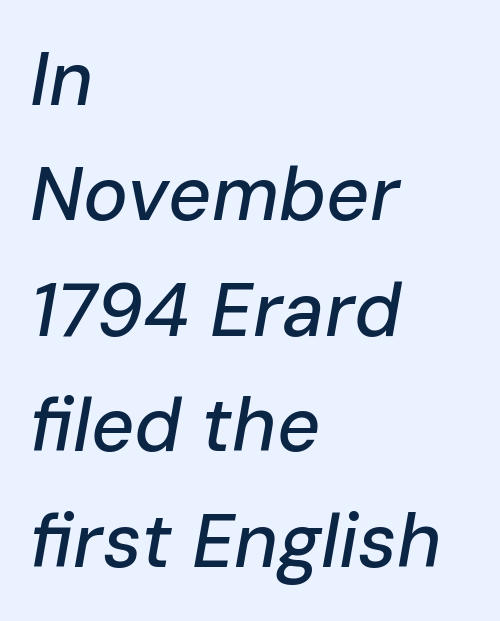
Successive baselines arrive at the customary interval. The letters sit at their default tracking, neither squeezed nor spread. Short and long lines alike share a common starting point at left. Slanted lettering throughout.
